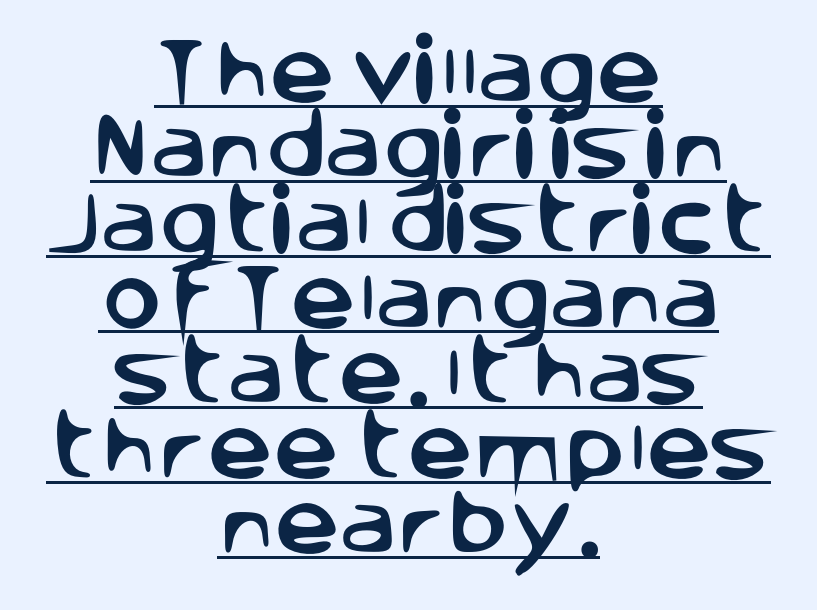
The image shows 73 px sans-serif type, upright; set centered, tight line spacing (1.03x), normal letter spacing, underlined; low stroke contrast and a large x-height.
